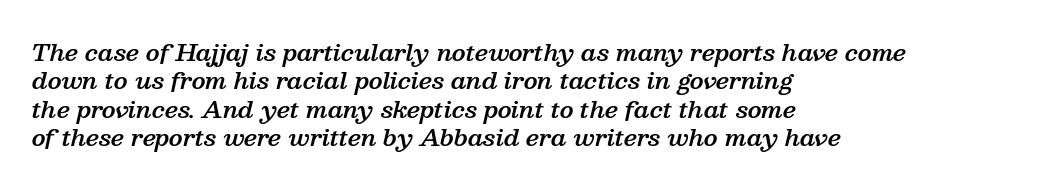
Q: Is the text bold? A: Semi-bold.
Q: Is the text italic (slanted)? A: Yes, it leans right by about 13 degrees.
Q: Is the text underlined? A: No.
Q: How is the paragraph aligned? A: Left-aligned.
Q: Is the spacing between letters normal or unusually wide? A: Normal.
